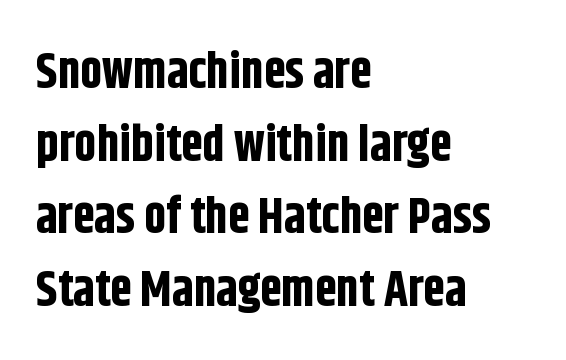
The image shows 49 px bold, condensed sans-serif type, upright; set left-aligned, normal line spacing (1.48x), normal letter spacing, not underlined; low stroke contrast and a large x-height.
